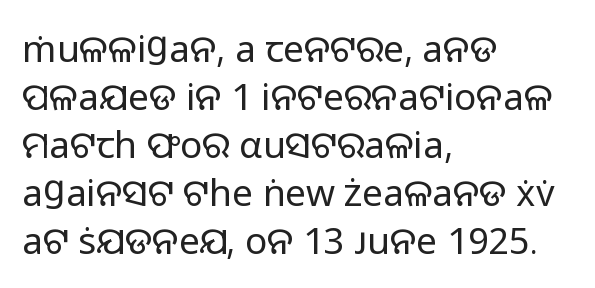
The image shows 37 px regular-weight sans-serif type, upright; set left-aligned, normal line spacing (1.3x), normal letter spacing, not underlined; low stroke contrast and a medium x-height.
